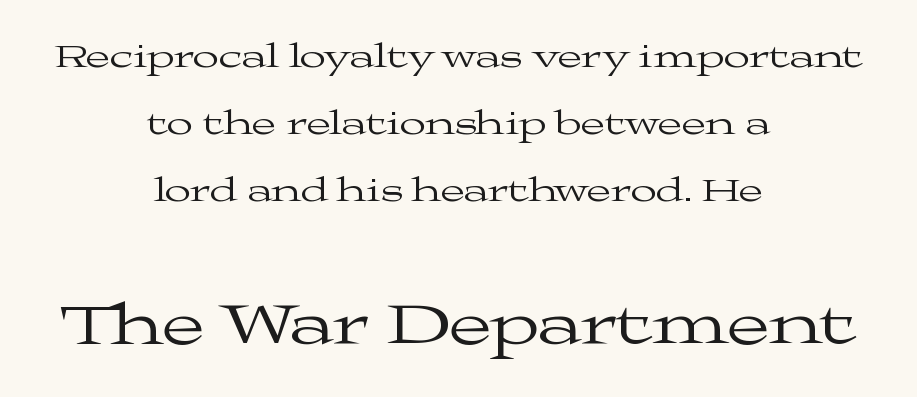
{"serif": "yes", "italic": "no", "bold": "no", "weight": "regular", "width": "wide", "stroke_contrast": "medium", "x_height": "medium", "monospaced": "no", "underline": "no", "align": "center", "line_spacing": "loose", "line_spacing_ratio": 1.92, "letter_spacing": "normal", "letter_spacing_em": 0.0, "larger_block": "second", "size_ratio": 1.77, "glyph_px": 62}
